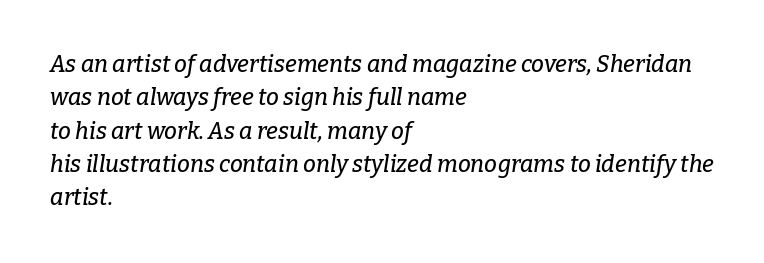
The image shows 23 px text type, italic (leaning right); set left-aligned, normal line spacing (1.45x), normal letter spacing, not underlined.
